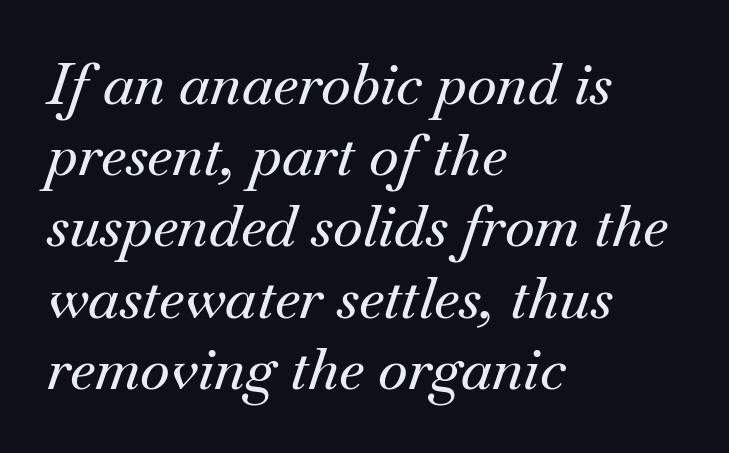
Q: Is the text italic (slanted)? A: Yes, it leans right by about 18 degrees.
Q: Is the typeface a serif or a sans-serif typeface? A: Serif.
Q: Is the text underlined? A: No.
Q: How is the paragraph aligned? A: Left-aligned.
Q: Is the spacing between letters normal or unusually wide? A: Normal.
Q: Is the spacing between lines tight, normal or loose? A: Normal.
Q: Width (condensed, normal, or wide)? A: Normal.
Q: Stroke contrast? A: Medium.
Q: x-height? A: Small.
Q: Monospaced? A: No.
